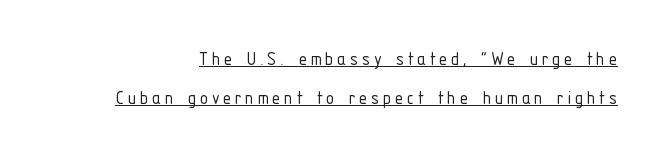
Q: Is the text bold? A: No.
Q: Is the text italic (slanted)? A: No, it is upright.
Q: Is the text underlined? A: Yes.
